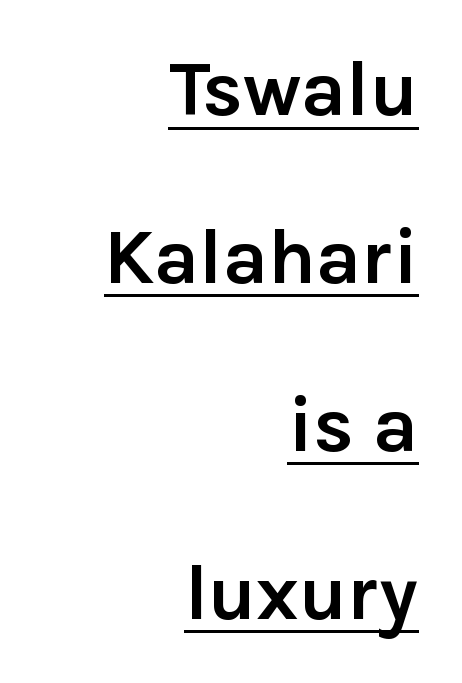
Q: Is the text bold? A: Yes.
Q: Is the text italic (slanted)? A: No, it is upright.
Q: Is the typeface a serif or a sans-serif typeface? A: Sans-serif.
Q: Is the text underlined? A: Yes.
Q: How is the paragraph aligned? A: Right-aligned.
Q: Is the spacing between letters normal or unusually wide? A: Normal.
Q: Is the spacing between lines tight, normal or loose? A: Loose.
Q: Width (condensed, normal, or wide)? A: Normal.
Q: Stroke contrast? A: Low.
Q: x-height? A: Medium.
Q: Monospaced? A: No.
